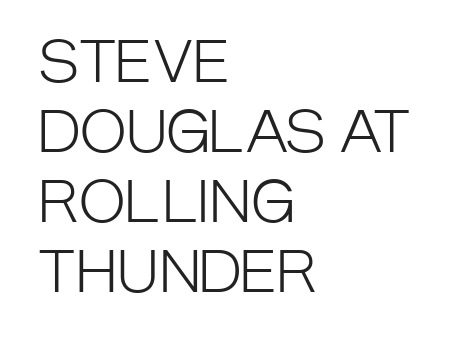
Q: Is the text bold? A: No.
Q: Is the text italic (slanted)? A: No, it is upright.
Q: Is the typeface a serif or a sans-serif typeface? A: Sans-serif.
Q: Is the text underlined? A: No.
Q: How is the paragraph aligned? A: Left-aligned.
Q: Is the spacing between letters normal or unusually wide? A: Normal.
Q: Is the spacing between lines tight, normal or loose? A: Normal.
Q: Width (condensed, normal, or wide)? A: Condensed.
Q: Stroke contrast? A: Low.
Q: x-height? A: Large.
Q: Monospaced? A: No.
